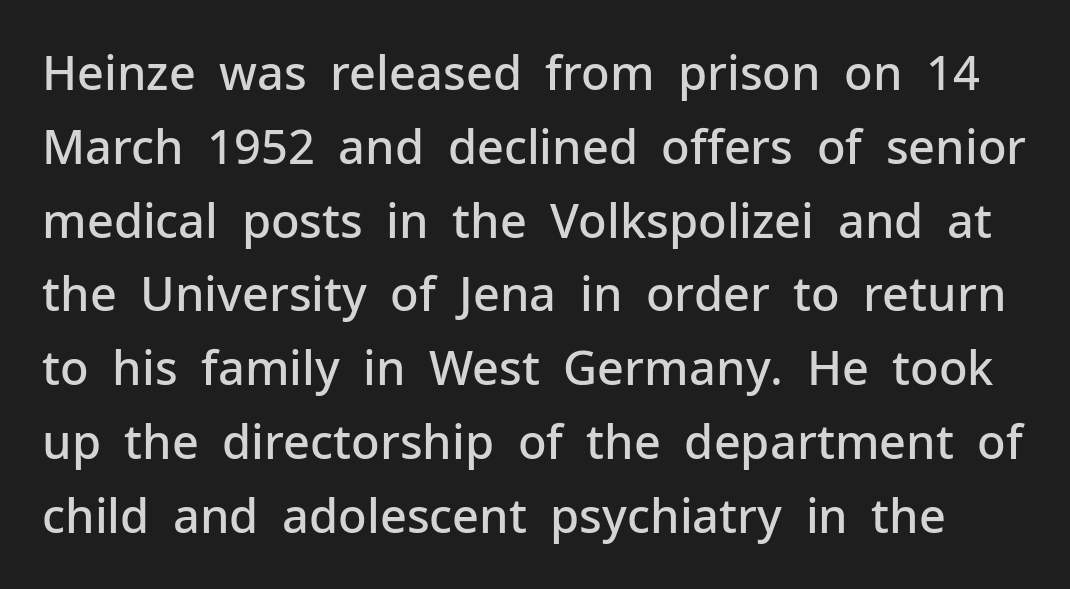
{"serif": "no", "italic": "no", "bold": "semi", "weight": "semibold", "width": "normal", "stroke_contrast": "low", "x_height": "medium", "monospaced": "no", "underline": "no", "line_spacing": "normal", "line_spacing_ratio": 1.57, "letter_spacing": "normal", "letter_spacing_em": 0.0, "glyph_px": 47}
